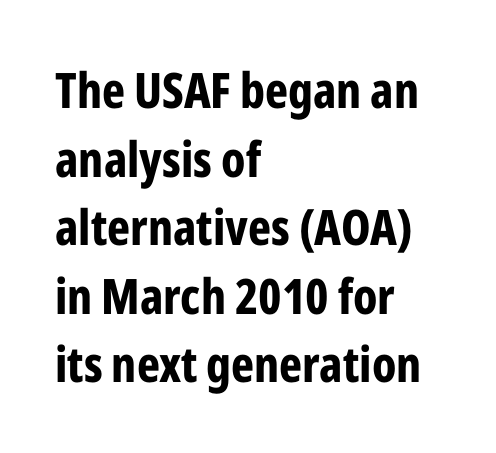
{"serif": "no", "italic": "no", "bold": "yes", "weight": "bold", "width": "condensed", "stroke_contrast": "low", "x_height": "medium", "monospaced": "no", "underline": "no", "align": "left", "line_spacing": "normal", "line_spacing_ratio": 1.4, "letter_spacing": "normal", "letter_spacing_em": 0.0, "glyph_px": 49}
